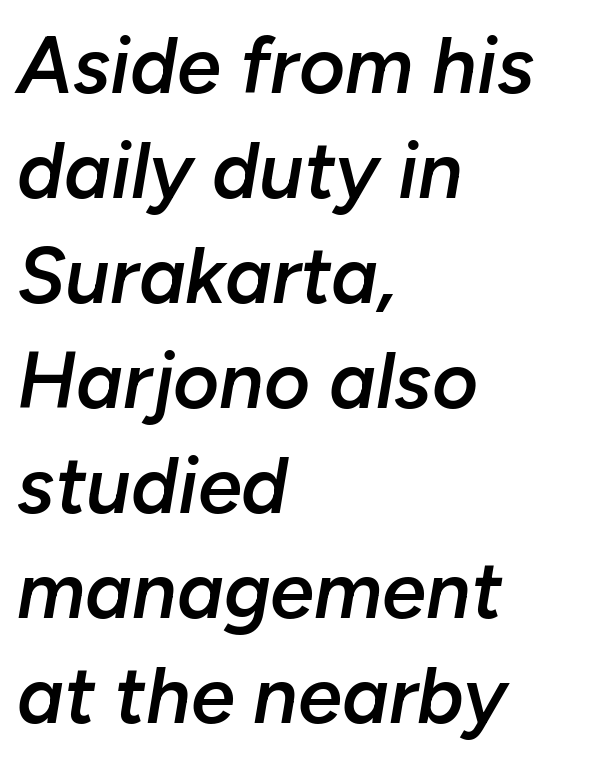
{"italic": "yes", "lean": "right", "slant_degrees": 10, "bold": "semi", "weight": "semibold", "width": "normal", "stroke_contrast": "low", "x_height": "medium", "monospaced": "no", "underline": "no", "align": "left", "line_spacing": "normal", "line_spacing_ratio": 1.33, "letter_spacing": "normal", "letter_spacing_em": 0.0, "glyph_px": 79}
